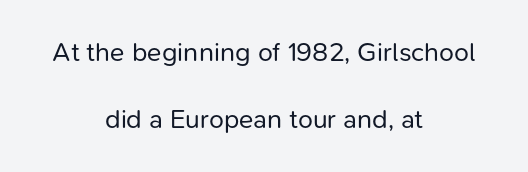
The image shows 27 px text type, upright; set centered, loose line spacing (2.5x), normal letter spacing, not underlined.
